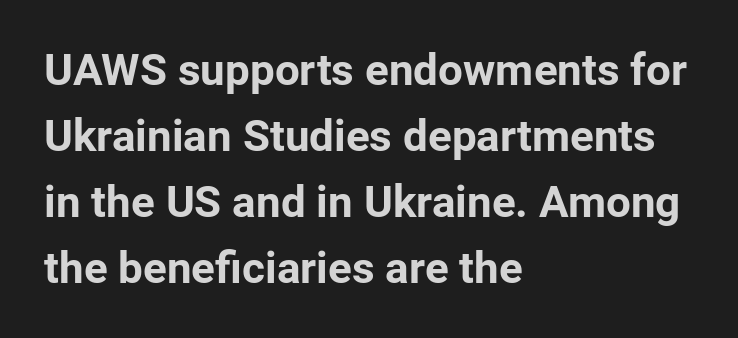
Q: Is the text bold? A: Yes.
Q: Is the text italic (slanted)? A: No, it is upright.
Q: Is the typeface a serif or a sans-serif typeface? A: Sans-serif.
Q: Is the text underlined? A: No.
Q: How is the paragraph aligned? A: Left-aligned.
Q: Is the spacing between letters normal or unusually wide? A: Normal.
Q: Is the spacing between lines tight, normal or loose? A: Normal.
Q: Width (condensed, normal, or wide)? A: Normal.
Q: Stroke contrast? A: Low.
Q: x-height? A: Medium.
Q: Monospaced? A: No.
